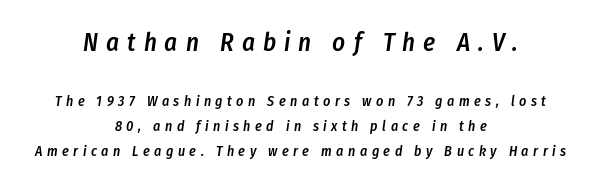
Q: Is the text bold? A: Semi-bold.
Q: Is the text italic (slanted)? A: Yes, it leans right by about 8 degrees.
Q: Is the text underlined? A: No.
Q: How is the paragraph aligned? A: Centered.
Q: Is the spacing between letters normal or unusually wide? A: Unusually wide.
Q: Which block of text is set in a larger size, the first (top) or the second (bottom)? A: The first (top) one.
